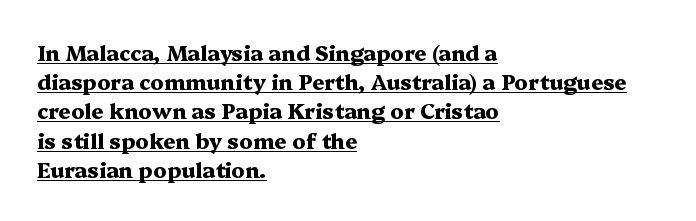
The image shows 21 px bold type, upright; set left-aligned, normal line spacing (1.39x), normal letter spacing, underlined.
